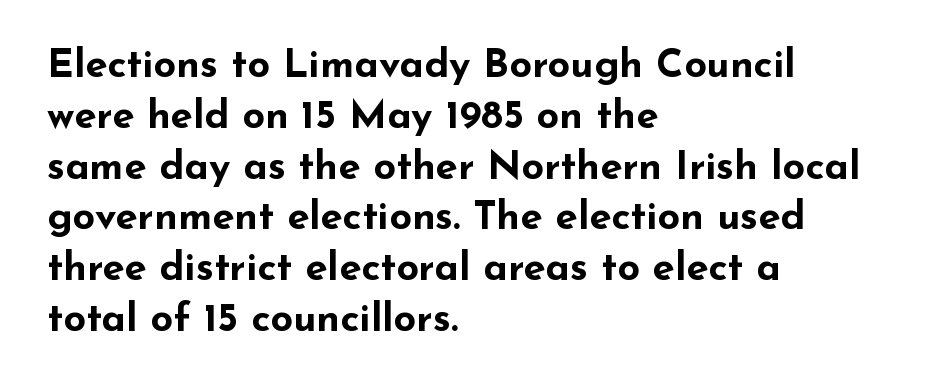
{"serif": "no", "italic": "no", "bold": "yes", "weight": "bold", "width": "wide", "stroke_contrast": "low", "x_height": "small", "monospaced": "no", "underline": "no", "align": "left", "line_spacing": "normal", "line_spacing_ratio": 1.27, "letter_spacing": "normal", "letter_spacing_em": 0.0, "glyph_px": 40}
